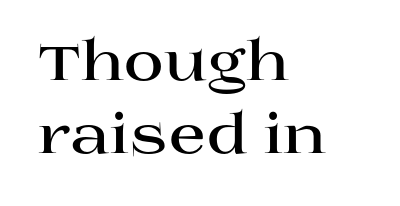
Heavy, bold letterforms. A typesetter would call this proportional, since set widths differ per character. I'd call this a serif setting — the letters wear small feet. The face used here is rendered with its standard letterfit. Characters remain perfectly vertical along every line.
